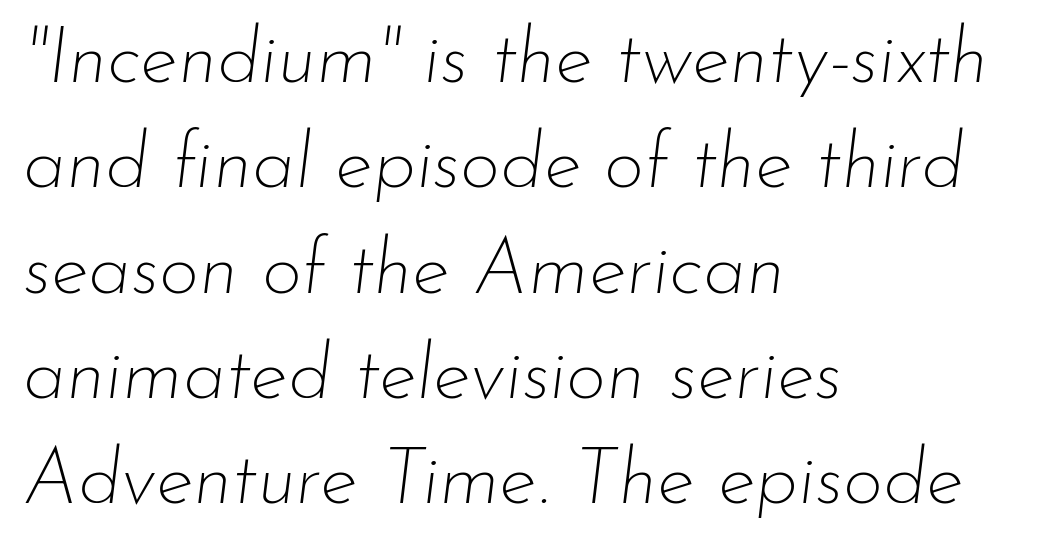
{"italic": "yes", "lean": "right", "slant_degrees": 7, "bold": "no", "weight": "thin", "width": "normal", "stroke_contrast": "low", "x_height": "small", "monospaced": "no", "underline": "no", "align": "left", "line_spacing": "normal", "line_spacing_ratio": 1.35, "letter_spacing": "normal", "letter_spacing_em": 0.0, "glyph_px": 78}
